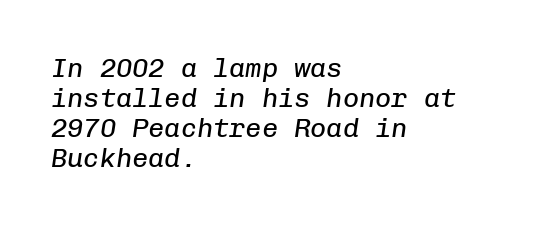
The image shows 27 px text type, italic (leaning right); set left-aligned, tight line spacing (1.11x), normal letter spacing, not underlined.
